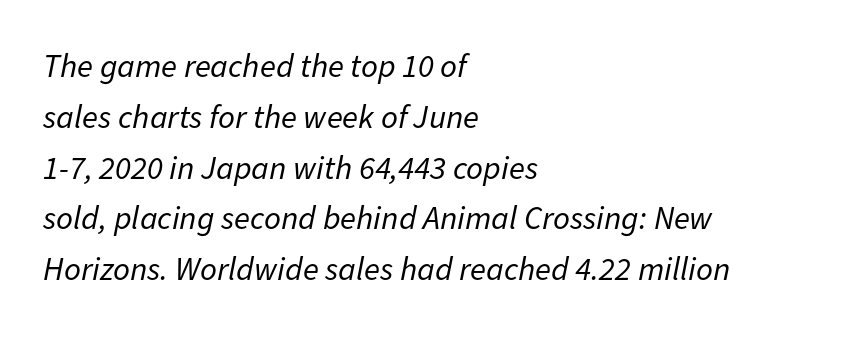
The designer left line spacing at the default. The face looks like a standard text weight, possibly lighter. The tracking reads as untouched default to a designer's eye. Spacing verdict: proportional, widths tailored to each character. The space directly below the letters is spotless.
